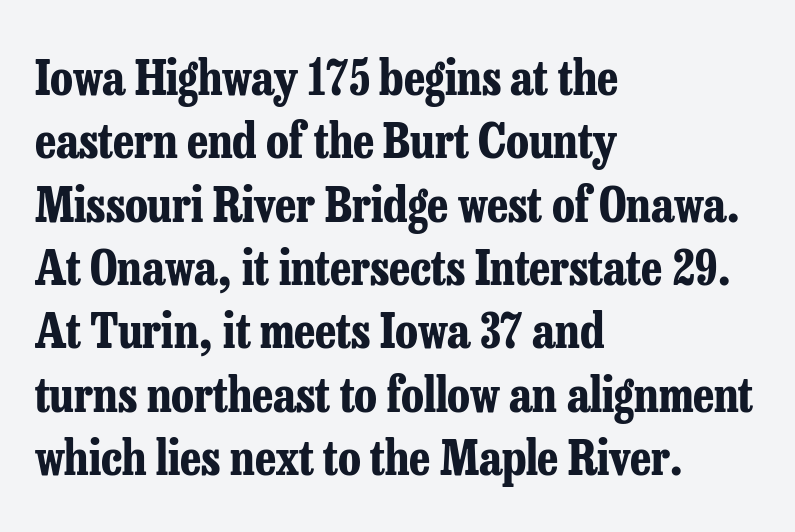
Here the designer chose a conventional face with non-uniform glyph widths. The specimen reads as upright at a glance. Compared with an ordinary text face, these strokes are far heavier — a full bold. One-word summary of the alignment: left.
